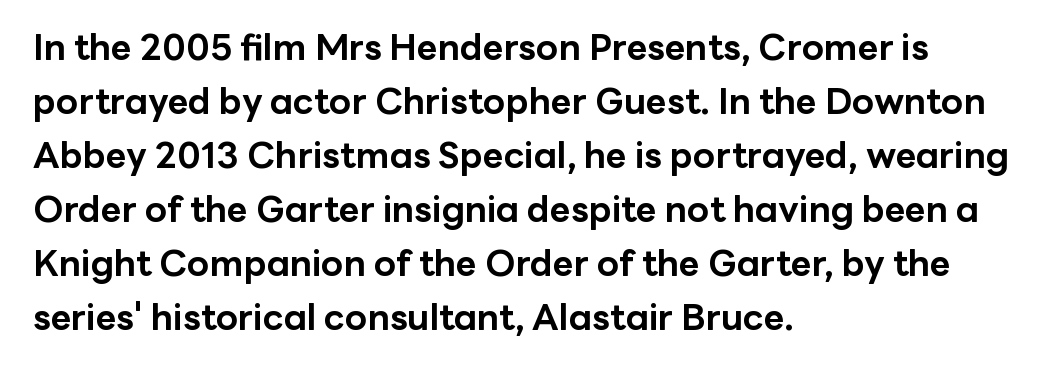
{"serif": "no", "italic": "no", "bold": "yes", "weight": "bold", "width": "normal", "stroke_contrast": "low", "x_height": "medium", "monospaced": "no", "underline": "no", "align": "left", "line_spacing": "normal", "line_spacing_ratio": 1.5, "letter_spacing": "normal", "letter_spacing_em": 0.0, "glyph_px": 36}
